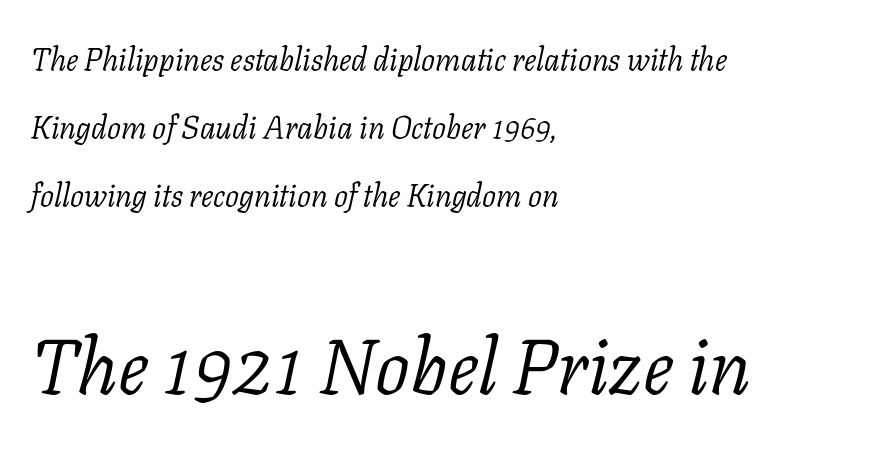
Q: Is the text bold? A: No.
Q: Is the text italic (slanted)? A: Yes, it leans right by about 11 degrees.
Q: Is the typeface a serif or a sans-serif typeface? A: Serif.
Q: Is the text underlined? A: No.
Q: How is the paragraph aligned? A: Left-aligned.
Q: Is the spacing between letters normal or unusually wide? A: Normal.
Q: Is the spacing between lines tight, normal or loose? A: Loose.
Q: Which block of text is set in a larger size, the first (top) or the second (bottom)? A: The second (bottom) one.
Q: Width (condensed, normal, or wide)? A: Normal.
Q: Stroke contrast? A: Low.
Q: x-height? A: Medium.
Q: Monospaced? A: No.
